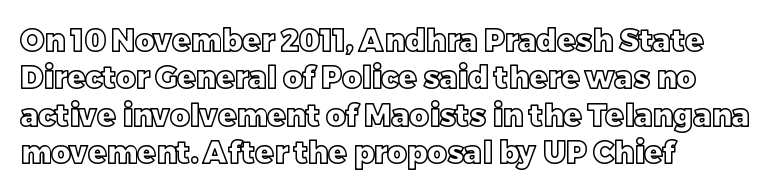
Spacing between characters is what you'd get straight out of the box. The rendering anchors every line to the left-hand side. Note the varied advance widths — an 'i' is clearly narrower than an 'm'. The designer left line spacing at the default. The axis of the letterforms is exactly vertical.
